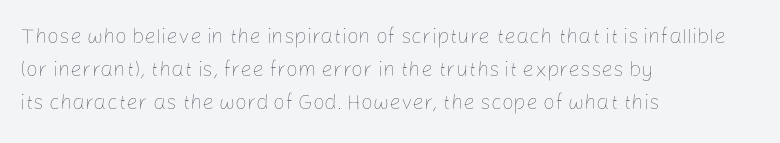
{"italic": "no", "bold": "no", "underline": "no", "align": "left", "line_spacing": "normal", "line_spacing_ratio": 1.58, "letter_spacing": "normal", "letter_spacing_em": 0.0, "glyph_px": 21}
